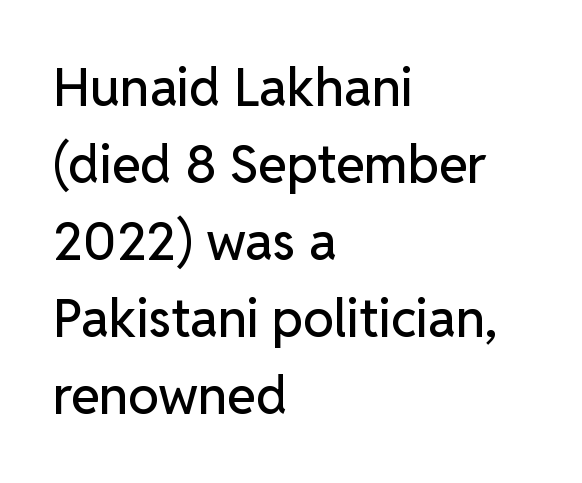
{"serif": "no", "italic": "no", "width": "normal", "stroke_contrast": "low", "x_height": "medium", "monospaced": "no", "underline": "no", "align": "left", "line_spacing": "normal", "line_spacing_ratio": 1.48, "letter_spacing": "normal", "letter_spacing_em": 0.0, "glyph_px": 52}
